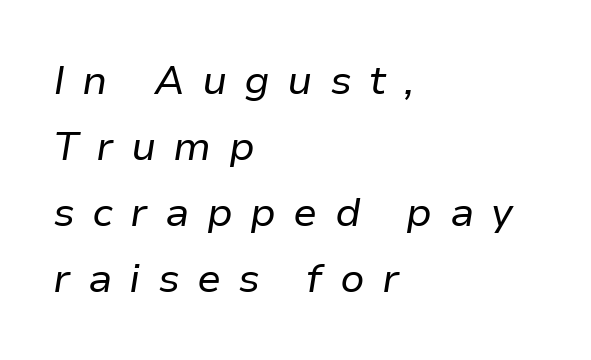
Q: Is the text bold? A: No.
Q: Is the text italic (slanted)? A: Yes, it leans right by about 9 degrees.
Q: Is the text underlined? A: No.
Q: How is the paragraph aligned? A: Left-aligned.
Q: Is the spacing between letters normal or unusually wide? A: Unusually wide.
Q: Is the spacing between lines tight, normal or loose? A: Normal.
Q: Width (condensed, normal, or wide)? A: Normal.
Q: Stroke contrast? A: Low.
Q: x-height? A: Medium.
Q: Monospaced? A: No.
